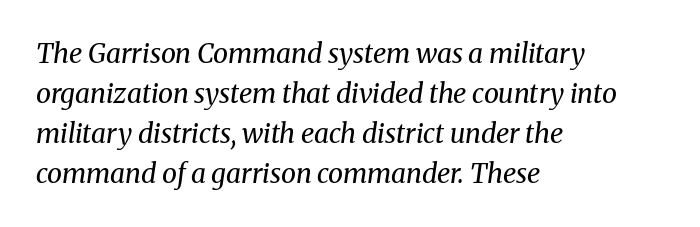
Line starts are locked; line ends wander. A quiet, ordinary-to-light weight characterises the typeface. Observe the lean: these are italic letterforms. The type is set solid horizontally, with unmodified tracking. Students, observe: this is what conventionally led text looks like.
